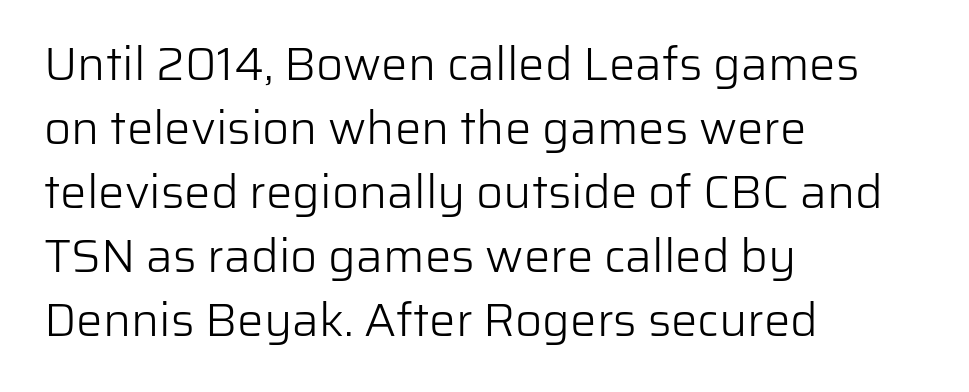
{"serif": "no", "italic": "no", "bold": "no", "weight": "light", "width": "normal", "stroke_contrast": "low", "x_height": "medium", "monospaced": "no", "underline": "no", "align": "left", "line_spacing": "normal", "line_spacing_ratio": 1.36, "letter_spacing": "normal", "letter_spacing_em": 0.0, "glyph_px": 47}
